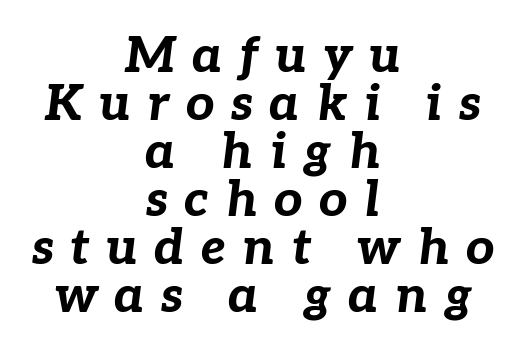
The whitespace from short lines is split evenly between both sides. Rows of type sit shoulder to shoulder in the vertical direction. This sample uses an oblique cut, with every glyph tilted off the vertical. Summary of weight: heavy, a full bold.
